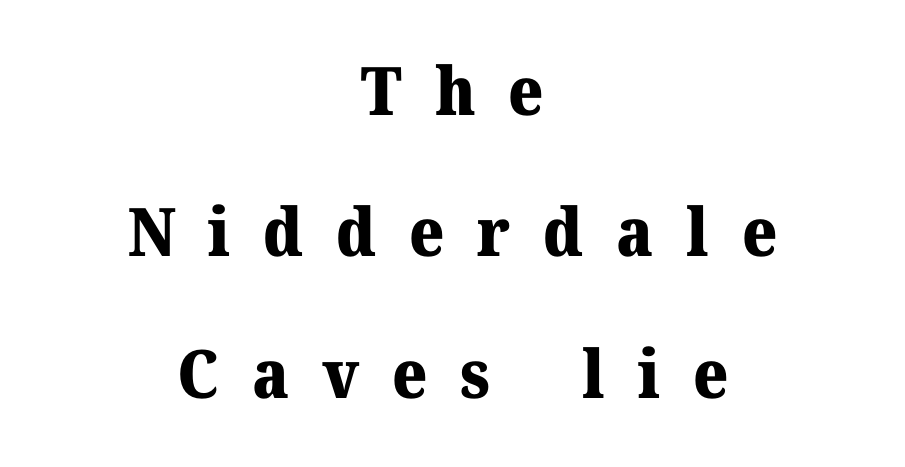
The image shows 67 px heavy serif type, upright; set centered, loose line spacing (2.11x), unusually wide letter spacing (+0.49 em), not underlined; medium stroke contrast and a medium x-height.
